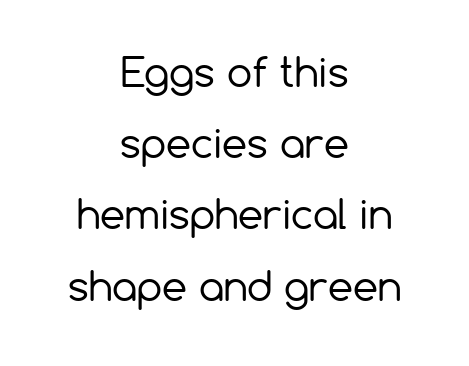
Q: Is the text bold? A: No.
Q: Is the text italic (slanted)? A: No, it is upright.
Q: Is the typeface a serif or a sans-serif typeface? A: Sans-serif.
Q: Is the text underlined? A: No.
Q: How is the paragraph aligned? A: Centered.
Q: Is the spacing between letters normal or unusually wide? A: Normal.
Q: Width (condensed, normal, or wide)? A: Normal.
Q: Stroke contrast? A: Low.
Q: x-height? A: Medium.
Q: Monospaced? A: No.
